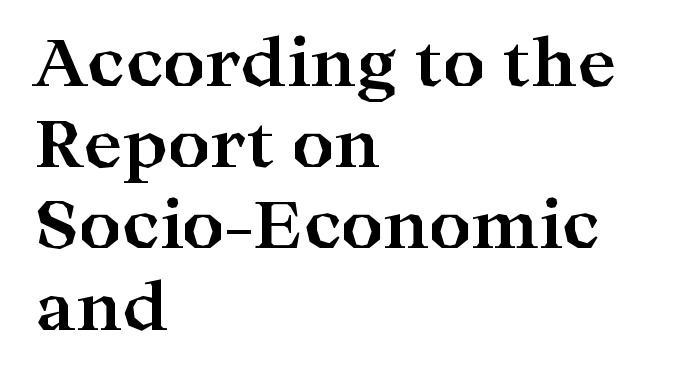
{"serif": "yes", "italic": "no", "bold": "yes", "weight": "bold", "width": "wide", "stroke_contrast": "high", "x_height": "medium", "monospaced": "no", "underline": "no", "align": "left", "line_spacing_ratio": 1.23, "letter_spacing": "normal", "letter_spacing_em": 0.0, "glyph_px": 66}
